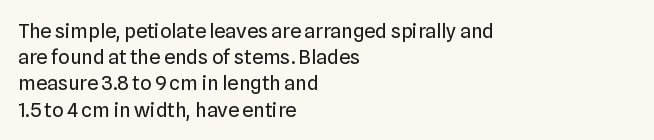
Q: Is the text bold? A: No.
Q: Is the text italic (slanted)? A: No, it is upright.
Q: Is the text underlined? A: No.
Q: How is the paragraph aligned? A: Left-aligned.
Q: Is the spacing between letters normal or unusually wide? A: Normal.
Q: Is the spacing between lines tight, normal or loose? A: Normal.
